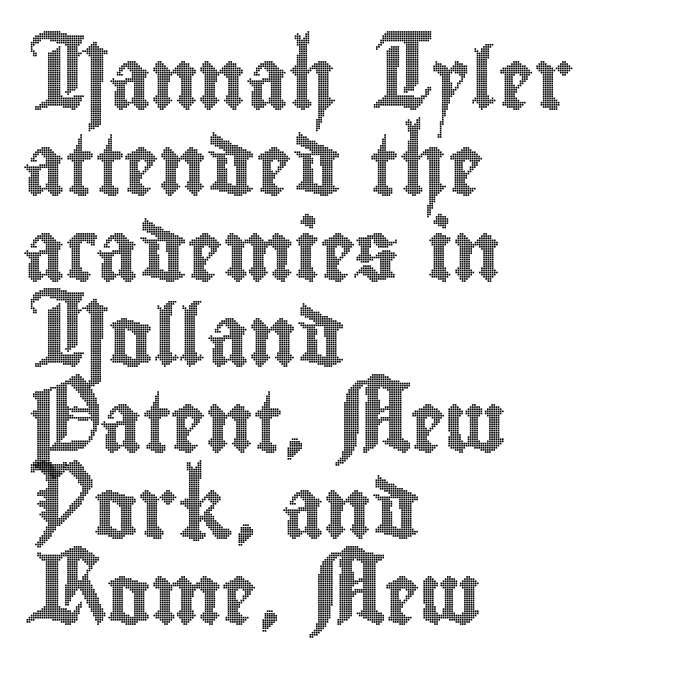
{"italic": "no", "width": "condensed", "x_height": "small", "monospaced": "no", "underline": "no", "align": "left", "line_spacing": "normal", "line_spacing_ratio": 1.43, "letter_spacing": "normal", "letter_spacing_em": 0.0, "glyph_px": 60}
